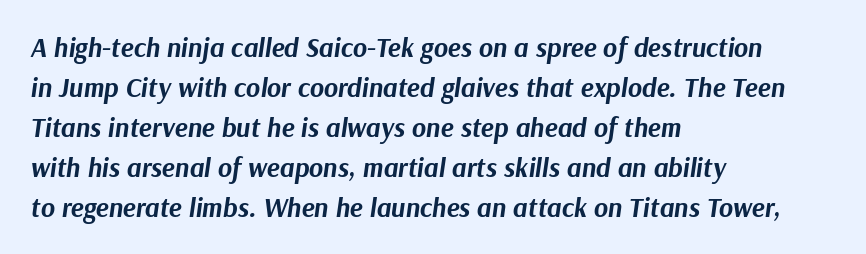
Look at the tracking — it's just the regular setting, nothing added. Set as a true bold cut, around the 700 mark. The vertical gap from one line to the next is medium. Every character sits at an angle, as italics do. Notice how the passage keeps a crisp vertical edge on the left only.
